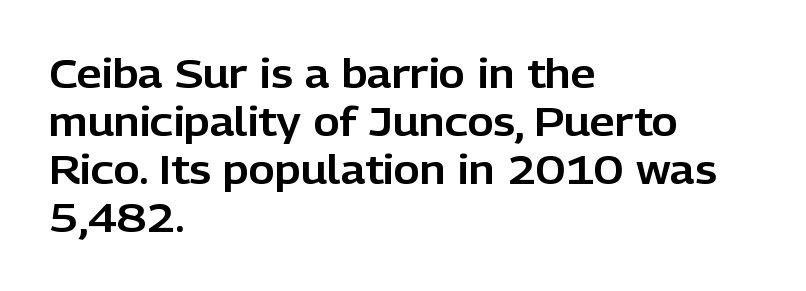
{"serif": "no", "italic": "no", "width": "normal", "stroke_contrast": "low", "x_height": "medium", "monospaced": "no", "underline": "no", "align": "left", "line_spacing_ratio": 1.2, "letter_spacing": "normal", "letter_spacing_em": 0.0, "glyph_px": 40}
